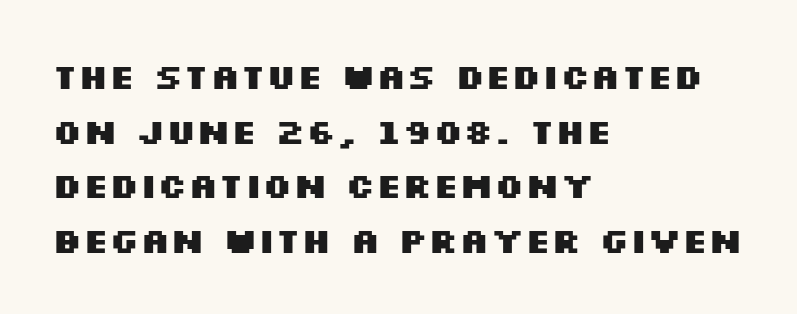
Q: Is the text bold? A: Yes.
Q: Is the text italic (slanted)? A: No, it is upright.
Q: Is the typeface a serif or a sans-serif typeface? A: Sans-serif.
Q: Is the text underlined? A: No.
Q: How is the paragraph aligned? A: Left-aligned.
Q: Is the spacing between letters normal or unusually wide? A: Normal.
Q: Is the spacing between lines tight, normal or loose? A: Normal.
Q: Width (condensed, normal, or wide)? A: Wide.
Q: Stroke contrast? A: Medium.
Q: x-height? A: Large.
Q: Monospaced? A: No.
